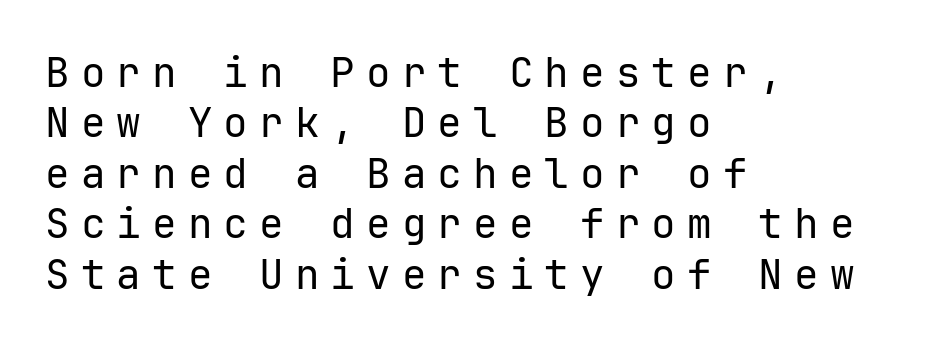
Only glyphs here, with clear space below each row. Check where the strokes stop: nothing finishes them off — pure sans. Each stroke keeps to a modest, everyday thickness or less. All the whitespace from short lines collects on the right. Do the letters lean? They stand straight.
